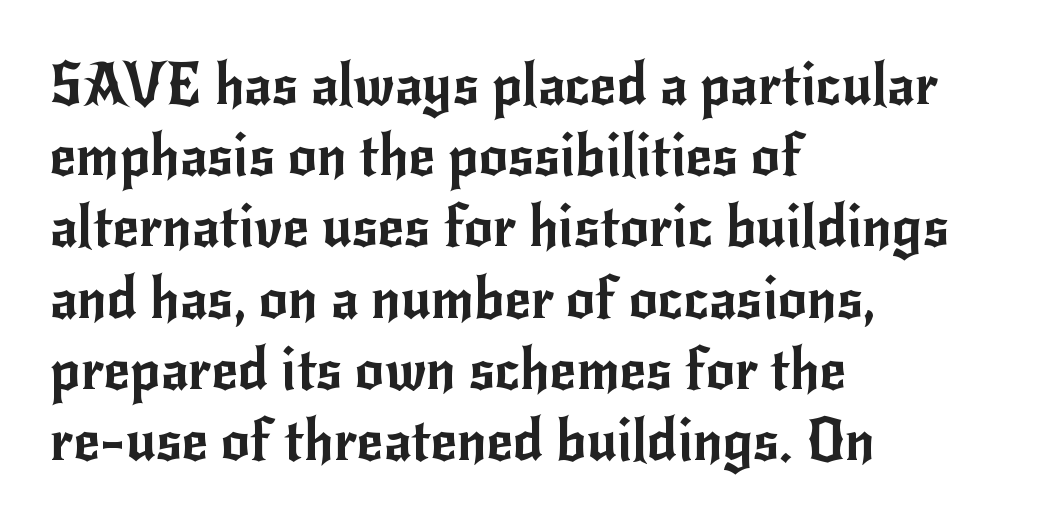
This is sans-serif lettering, the kind often seen on screens and signage. This sample keeps an unexceptional amount of space between lines. Casual observation: everything's shoved over to the left. The space directly below the letters is spotless.
